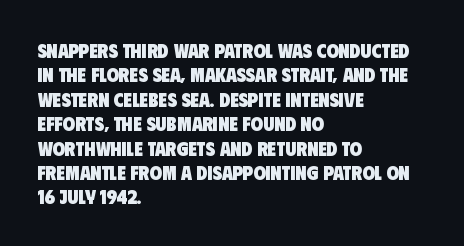
{"bold": "yes", "underline": "no", "align": "left", "line_spacing_ratio": 1.22, "letter_spacing": "normal", "letter_spacing_em": 0.0, "glyph_px": 20}
